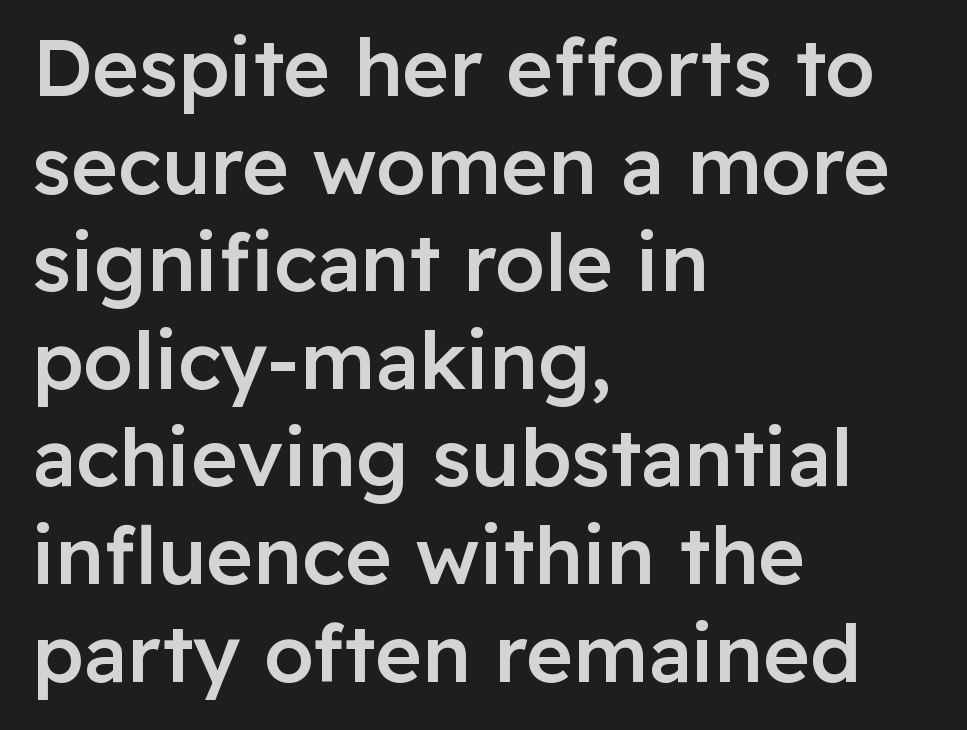
Note the varied advance widths — an 'i' is clearly narrower than an 'm'. What stands out about the letter spacing? Nothing — it is the standard amount. Posture: straight, roman, zero tilt. The letters are semibold — heavier than regular but short of a full bold. A sans-serif font was chosen for this passage. The paragraph has a hard left edge and a soft right edge.
